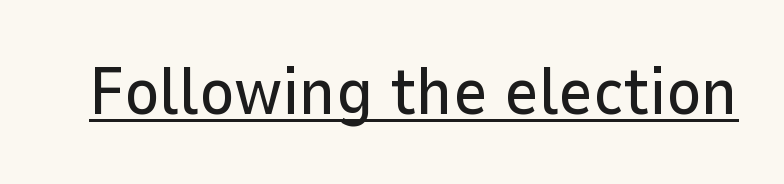
Q: Is the text italic (slanted)? A: No, it is upright.
Q: Is the typeface a serif or a sans-serif typeface? A: Sans-serif.
Q: Is the text underlined? A: Yes.
Q: Is the spacing between letters normal or unusually wide? A: Normal.
Q: Width (condensed, normal, or wide)? A: Normal.
Q: Stroke contrast? A: Low.
Q: x-height? A: Medium.
Q: Monospaced? A: No.
